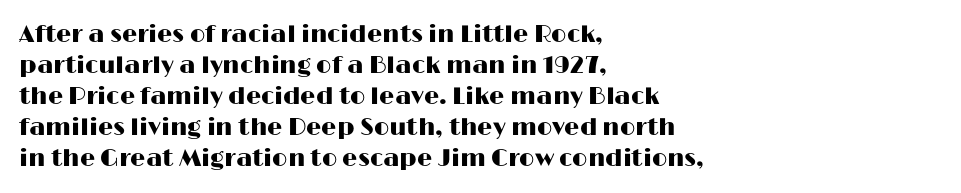
Q: Is the text italic (slanted)? A: No, it is upright.
Q: Is the text underlined? A: No.
Q: How is the paragraph aligned? A: Left-aligned.
Q: Is the spacing between letters normal or unusually wide? A: Normal.
Q: Is the spacing between lines tight, normal or loose? A: Normal.
